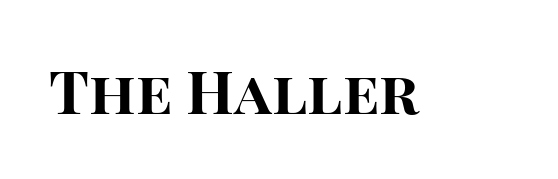
The image shows 60 px bold sans-serif type, upright; set normal letter spacing, not underlined; high stroke contrast and a large x-height.
